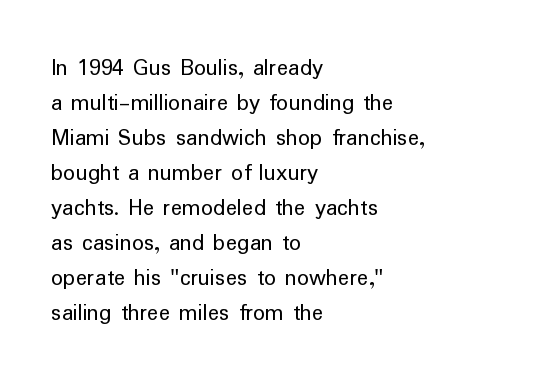
The image shows 24 px text type, upright; set left-aligned, normal line spacing (1.46x), normal letter spacing, not underlined.
